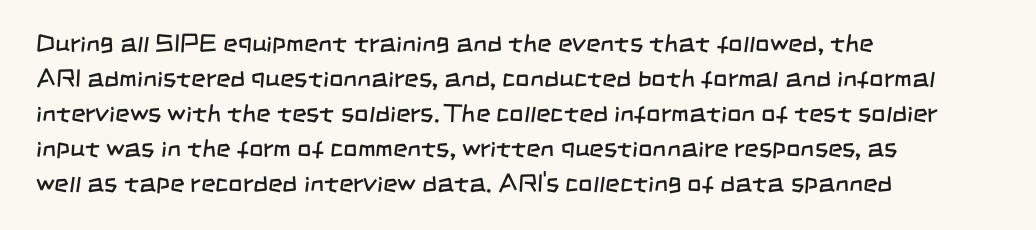
Clear beneath every line of the passage. The font is comparable to plain body text, perhaps lighter. If you drew a ruler down the left edge, every line would touch it. In terms of leading, this rendering sits right in the middle. Students, note that the glyphs here touch the page at normal intervals.
